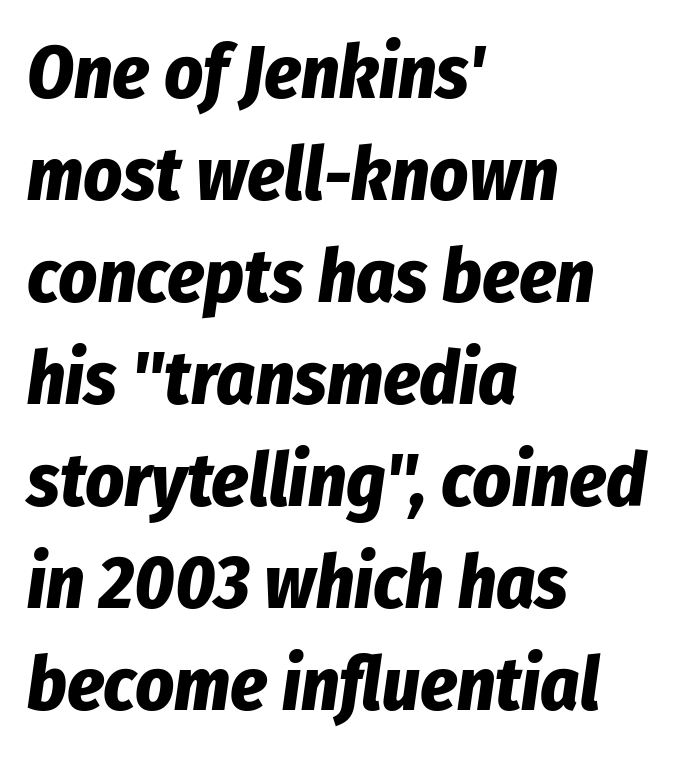
The image shows 75 px bold, condensed type, italic (leaning right); set left-aligned, normal line spacing (1.36x), normal letter spacing, not underlined; low stroke contrast and a medium x-height.
